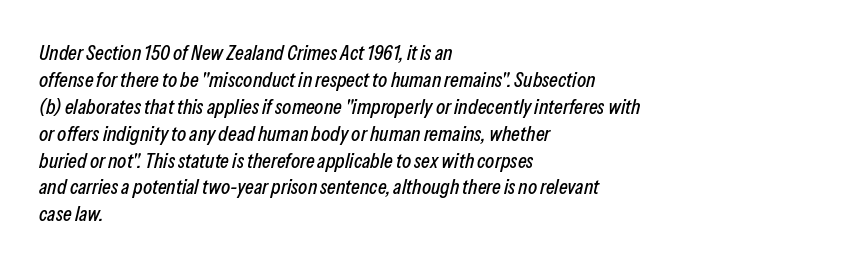
The image shows 21 px text type, italic (leaning right); set left-aligned, normal line spacing (1.28x), normal letter spacing, not underlined.
